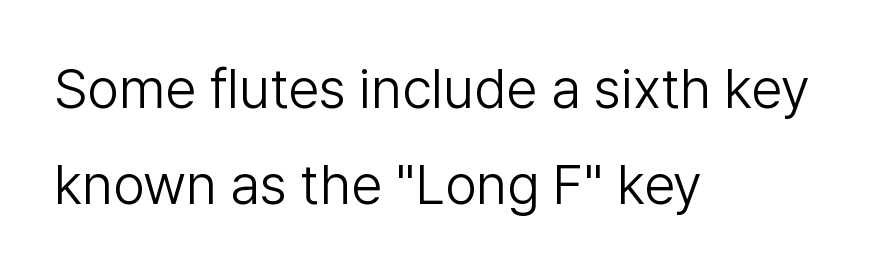
The image shows 56 px light sans-serif type, upright; set left-aligned, line spacing 1.72x, normal letter spacing, not underlined; low stroke contrast and a medium x-height.
